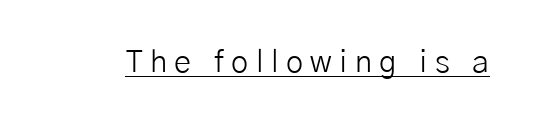
The image shows 31 px light sans-serif type, upright; set unusually wide letter spacing (+0.24 em), underlined; low stroke contrast and a medium x-height.
